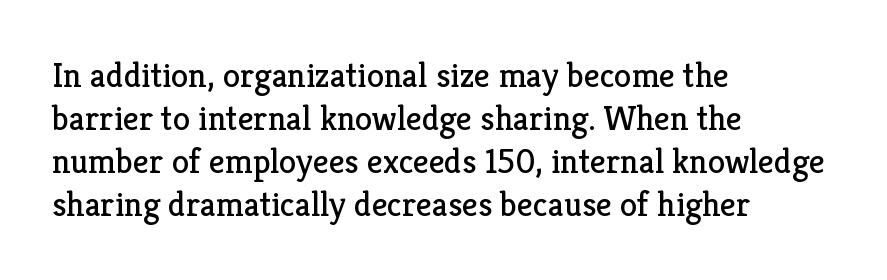
Q: Is the text bold? A: No.
Q: Is the text italic (slanted)? A: No, it is upright.
Q: Is the typeface a serif or a sans-serif typeface? A: Serif.
Q: Is the text underlined? A: No.
Q: How is the paragraph aligned? A: Left-aligned.
Q: Is the spacing between letters normal or unusually wide? A: Normal.
Q: Width (condensed, normal, or wide)? A: Normal.
Q: Stroke contrast? A: Low.
Q: x-height? A: Medium.
Q: Monospaced? A: No.
